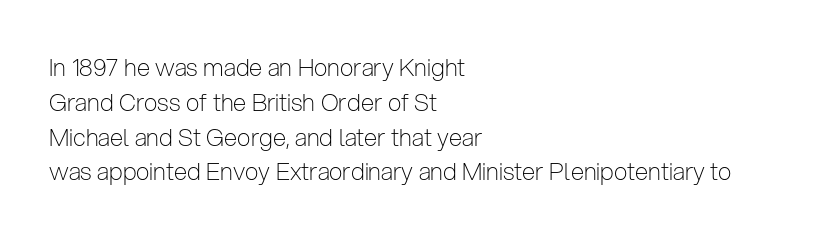
{"italic": "no", "bold": "no", "underline": "no", "align": "left", "line_spacing": "normal", "line_spacing_ratio": 1.45, "letter_spacing": "normal", "letter_spacing_em": 0.0, "glyph_px": 24}
